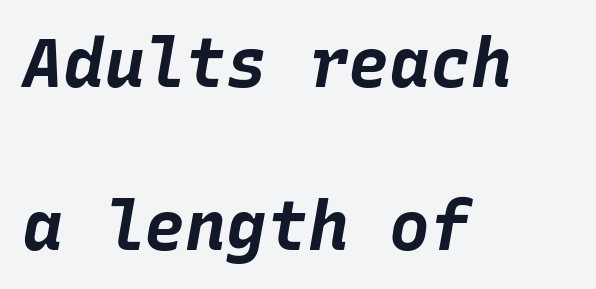
Q: Is the text bold? A: Yes.
Q: Is the text italic (slanted)? A: Yes, it leans right by about 10 degrees.
Q: Is the text underlined? A: No.
Q: How is the paragraph aligned? A: Left-aligned.
Q: Is the spacing between letters normal or unusually wide? A: Normal.
Q: Is the spacing between lines tight, normal or loose? A: Loose.
Q: Width (condensed, normal, or wide)? A: Normal.
Q: Stroke contrast? A: Low.
Q: x-height? A: Large.
Q: Monospaced? A: Yes.
